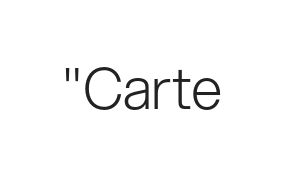
{"serif": "no", "italic": "no", "bold": "no", "weight": "light", "width": "normal", "stroke_contrast": "low", "x_height": "medium", "monospaced": "no", "underline": "no", "letter_spacing": "normal", "letter_spacing_em": 0.0, "glyph_px": 57}
